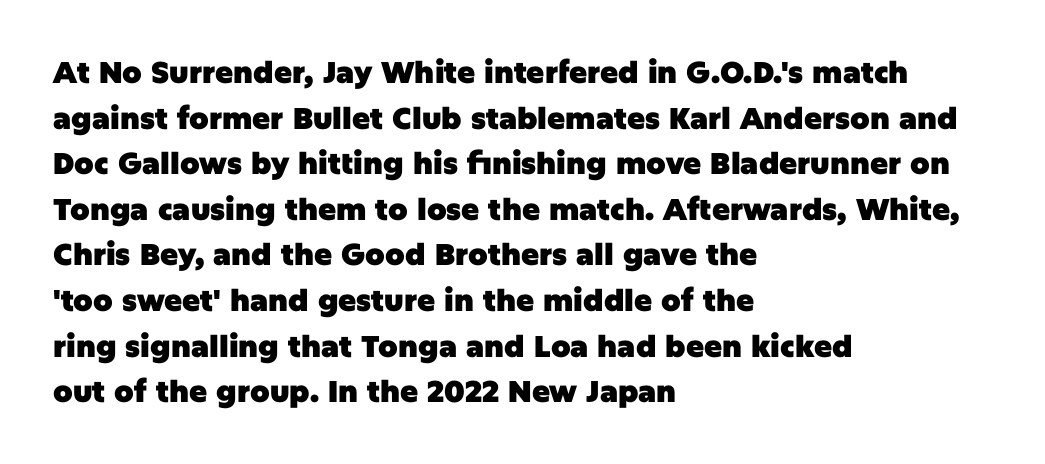
The image shows 30 px heavy sans-serif type, upright; set left-aligned, normal line spacing (1.52x), normal letter spacing, not underlined; low stroke contrast and a large x-height.
